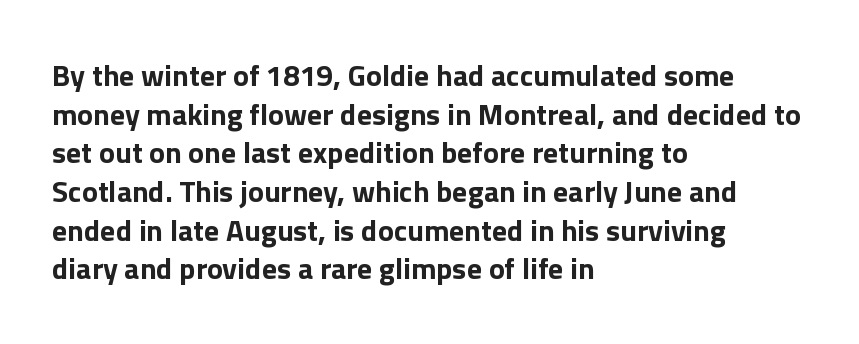
Normally led — the rows are evenly, conventionally spaced. The strokes are fattened all the way to bold. Only glyphs here, with clear space below each row. Does extra space separate the letters? No, they use regular spacing. Unlike italic type, these characters show no tilt at all.
